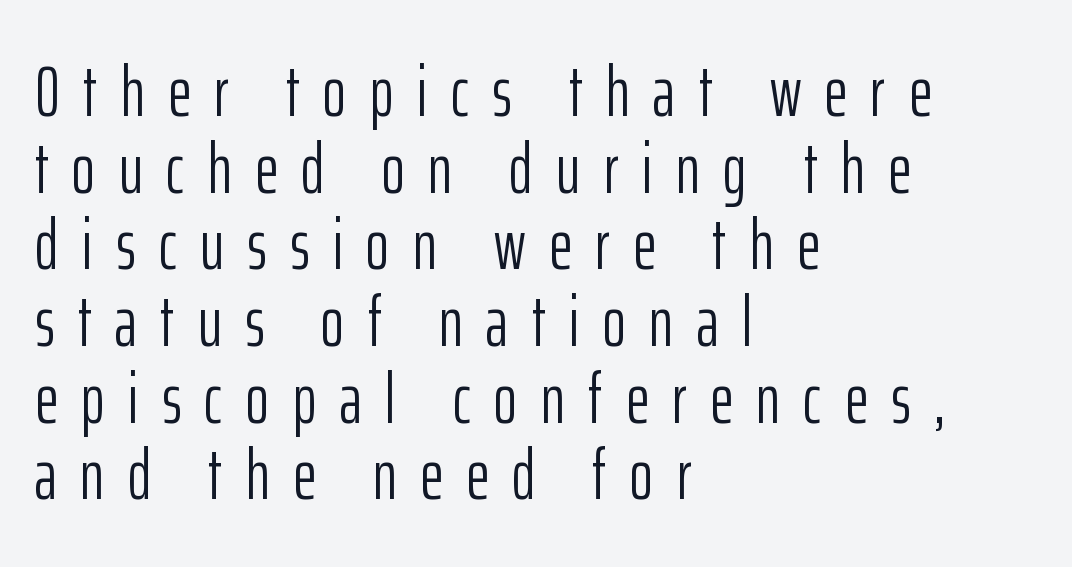
Vertical strokes here are truly vertical. Serifs: no, the terminals of the letterforms are clean. No chunkiness to these letters — they're not bold. You could barely slide anything between these rows.
